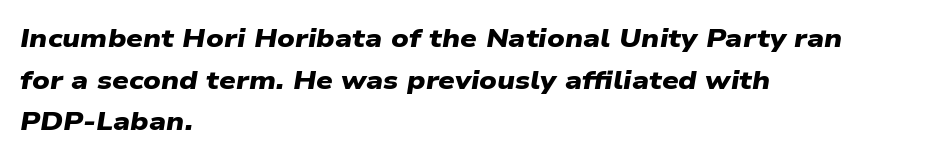
The image shows 26 px bold type; set left-aligned, normal line spacing (1.6x), normal letter spacing, not underlined.
